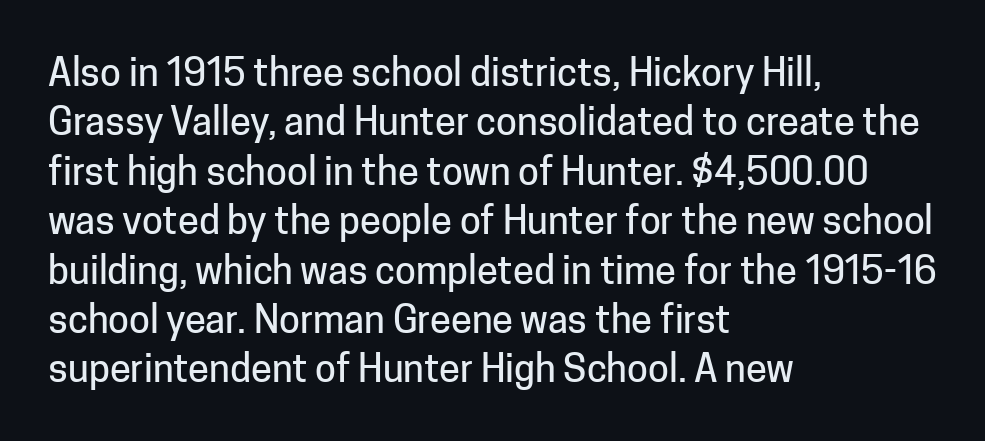
The image shows 38 px sans-serif type, upright; set left-aligned, normal line spacing (1.3x), normal letter spacing, not underlined; low stroke contrast and a medium x-height.
